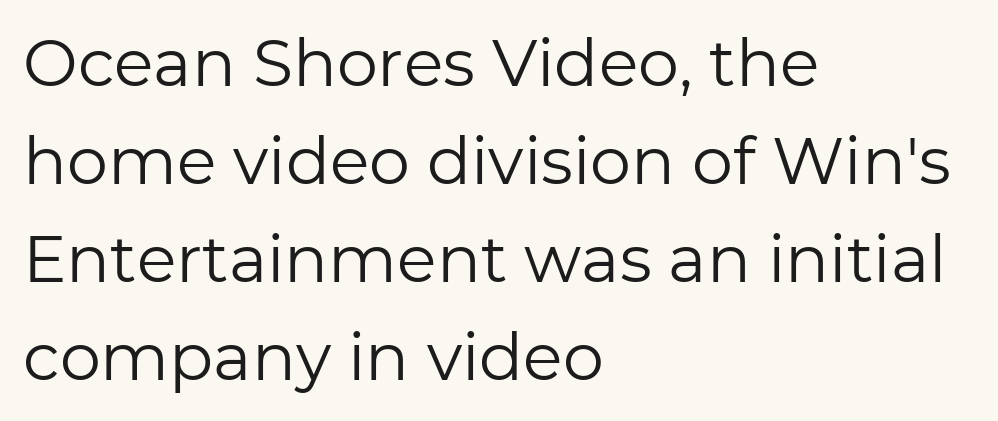
{"serif": "no", "italic": "no", "bold": "no", "weight": "regular", "width": "normal", "stroke_contrast": "low", "x_height": "medium", "monospaced": "no", "underline": "no", "align": "left", "line_spacing": "normal", "line_spacing_ratio": 1.51, "letter_spacing": "normal", "letter_spacing_em": 0.0, "glyph_px": 65}
